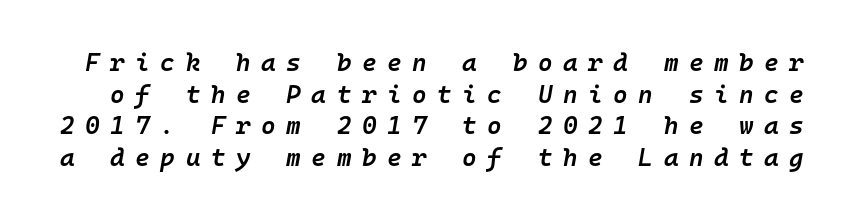
How heavy is the stroke? Medium-heavy — a semibold, shy of bold. The text carries the slant typical of an italic or oblique font. Someone cranked the tracking dial way up on this one. How would I describe the line gaps? Plain and ordinary. Has an underline been added? It has not.
